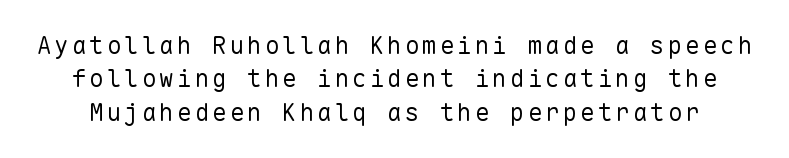
Q: Is the text bold? A: No.
Q: Is the text italic (slanted)? A: No, it is upright.
Q: Is the text underlined? A: No.
Q: Is the spacing between lines tight, normal or loose? A: Normal.
